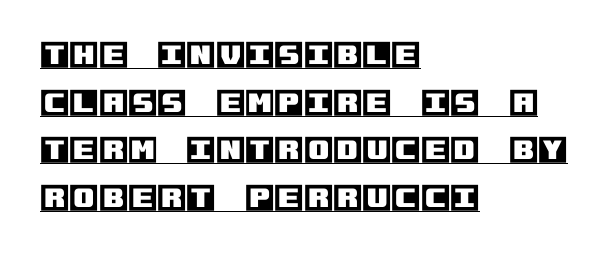
The image shows 30 px text type, upright; set left-aligned, normal line spacing (1.59x), normal letter spacing, underlined; a large x-height.
